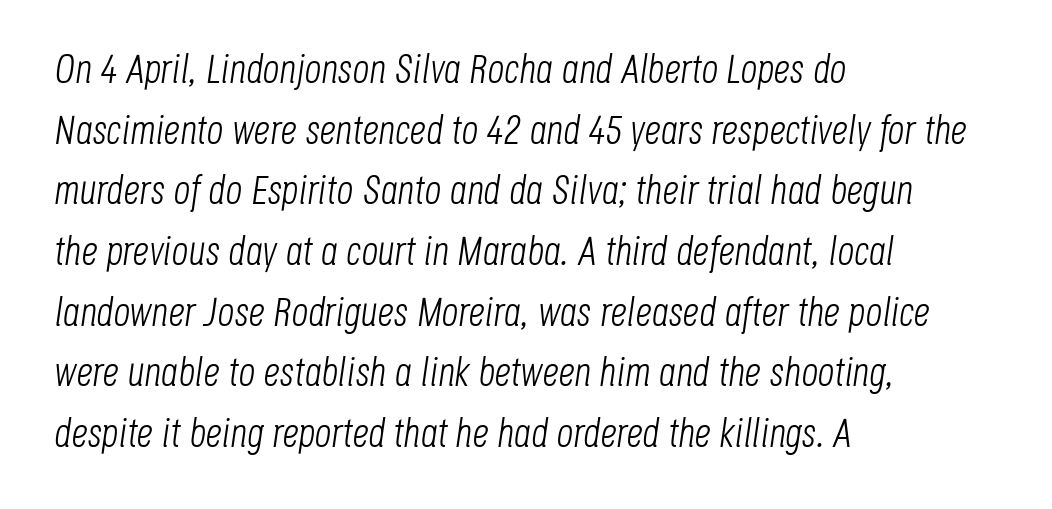
Note the varied advance widths — an 'i' is clearly narrower than an 'm'. Descenders are the only things crossing below the line. Is the type slanted? Yes — the strokes lean at a clear angle. Summary of weight: not heavy and not bold. The setting favours the left margin, as ordinary paragraphs usually do. Observe the ordinary spacing: letters are neighbours, not strangers.
